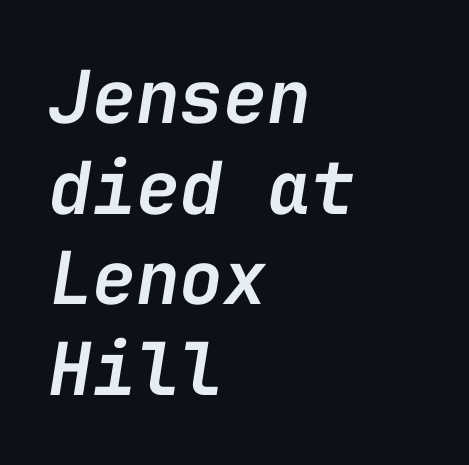
The image shows 73 px semibold type, italic (leaning right), monospaced; set left-aligned, line spacing 1.24x, normal letter spacing, not underlined; low stroke contrast and a medium x-height.
